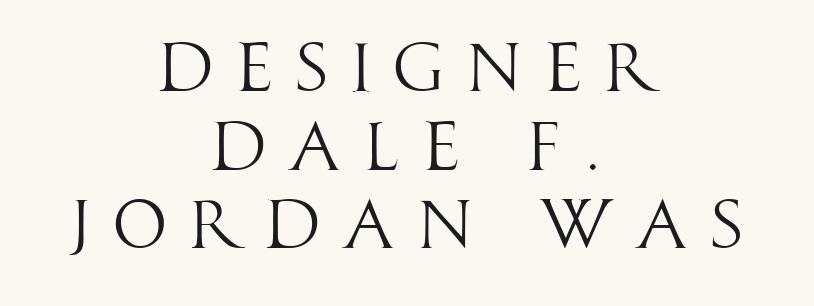
Q: Is the text bold? A: No.
Q: Is the text italic (slanted)? A: No, it is upright.
Q: Is the typeface a serif or a sans-serif typeface? A: Sans-serif.
Q: Is the text underlined? A: No.
Q: How is the paragraph aligned? A: Centered.
Q: Is the spacing between letters normal or unusually wide? A: Unusually wide.
Q: Is the spacing between lines tight, normal or loose? A: Tight.
Q: Width (condensed, normal, or wide)? A: Condensed.
Q: Stroke contrast? A: High.
Q: x-height? A: Large.
Q: Monospaced? A: No.
